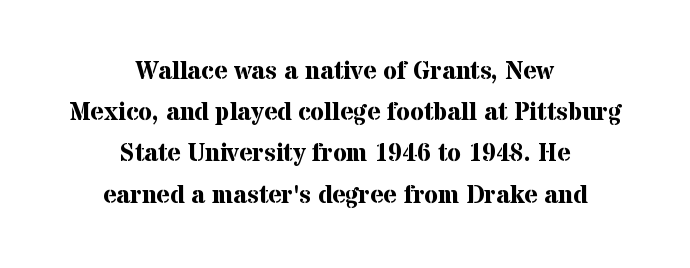
{"italic": "no", "bold": "yes", "underline": "no", "align": "center", "line_spacing": "normal", "line_spacing_ratio": 1.65, "letter_spacing": "normal", "letter_spacing_em": 0.0, "glyph_px": 25}
